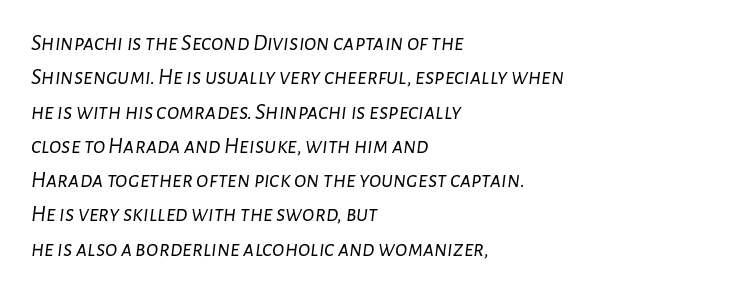
{"italic": "yes", "lean": "right", "slant_degrees": 7, "bold": "no", "underline": "no", "align": "left", "line_spacing": "normal", "line_spacing_ratio": 1.49, "letter_spacing": "normal", "letter_spacing_em": 0.0, "glyph_px": 23}
